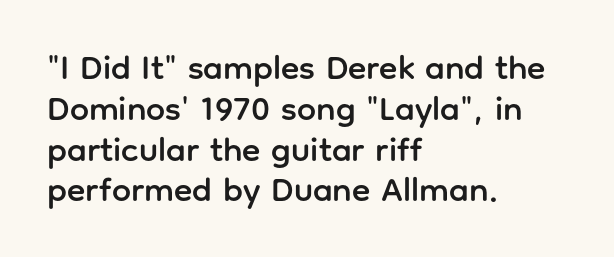
Style check: upright. Casual observation: everything's shoved over to the left. Stroke terminals: plain, sans-serif. A clean baseline with only descenders dipping below it. Observe the ordinary spacing: letters are neighbours, not strangers. Character widths vary here, with narrow letters taking less room than wide ones.
